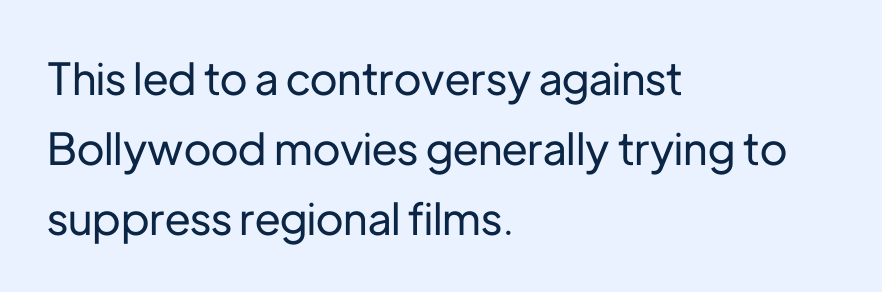
The image shows 44 px sans-serif type, upright; set left-aligned, normal line spacing (1.59x), normal letter spacing, not underlined; low stroke contrast and a medium x-height.
